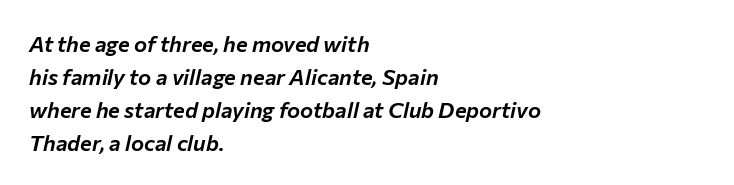
The image shows 22 px text type, italic (leaning right); set left-aligned, normal line spacing (1.5x), normal letter spacing, not underlined.
